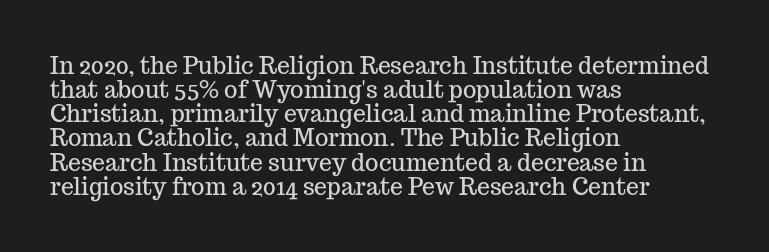
Q: Is the text italic (slanted)? A: No, it is upright.
Q: Is the text underlined? A: No.
Q: How is the paragraph aligned? A: Left-aligned.
Q: Is the spacing between letters normal or unusually wide? A: Normal.
Q: Is the spacing between lines tight, normal or loose? A: Tight.
